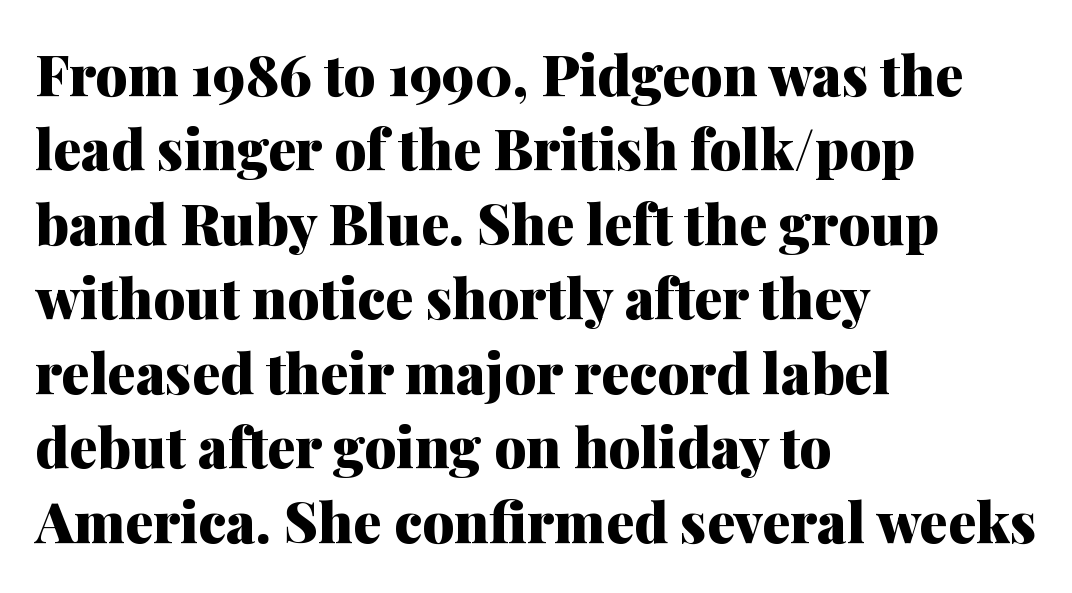
{"serif": "yes", "italic": "no", "bold": "yes", "weight": "heavy", "width": "normal", "stroke_contrast": "medium", "x_height": "medium", "monospaced": "no", "underline": "no", "align": "left", "line_spacing": "normal", "line_spacing_ratio": 1.33, "letter_spacing": "normal", "letter_spacing_em": 0.0, "glyph_px": 56}
